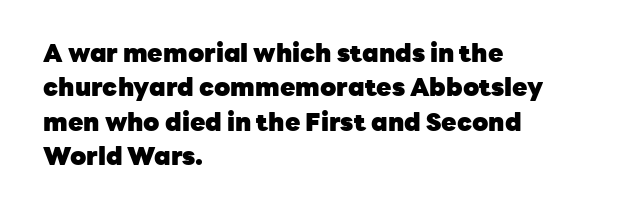
Plain, unruled lines of type. Italic: no, the glyphs are upright roman. The face used here has the dense, thick strokes of a bold. Compared with typical paragraphs, the rows here are spaced about the same. The paragraph has a hard left edge and a soft right edge. Here the glyphs are tracked normally, forming tight word shapes.
